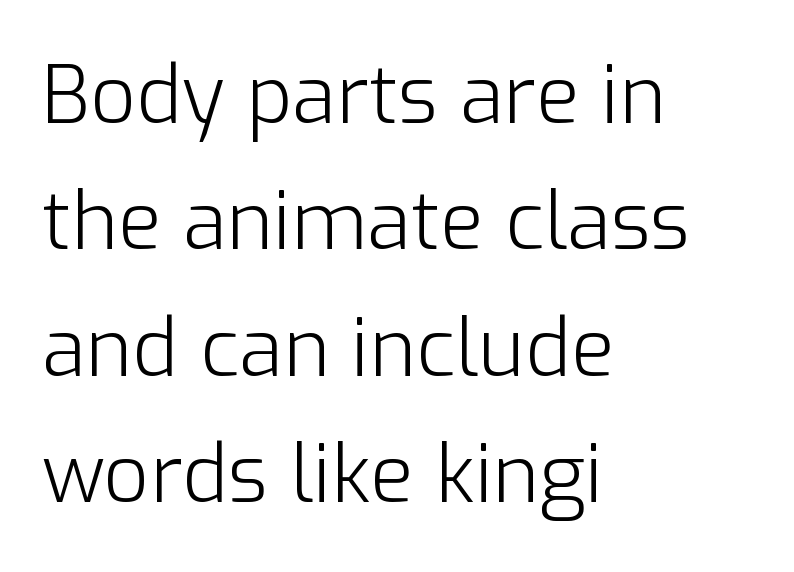
The image shows 80 px light sans-serif type, upright; set left-aligned, normal line spacing (1.58x), normal letter spacing, not underlined; low stroke contrast and a medium x-height.
